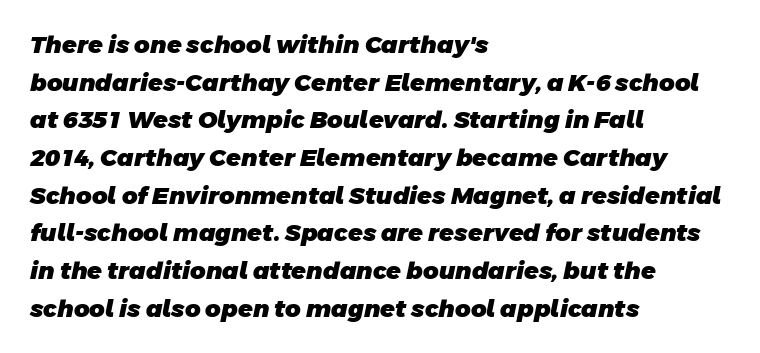
Q: Is the text bold? A: Yes.
Q: Is the text underlined? A: No.
Q: How is the paragraph aligned? A: Left-aligned.
Q: Is the spacing between letters normal or unusually wide? A: Normal.
Q: Is the spacing between lines tight, normal or loose? A: Normal.
